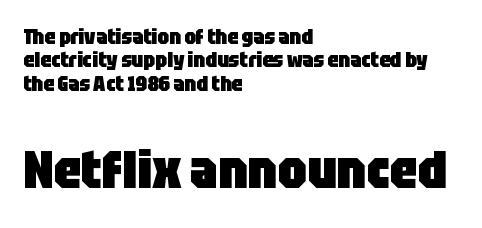
Examine the stroke ends and you'll find no serifs. Compare the two chunks: the lower has the greater cap height. The passage shown is typed in a proportional face where columns would drift. Heavy, bold letterforms. Italic? Not at all — the glyphs are vertical.
